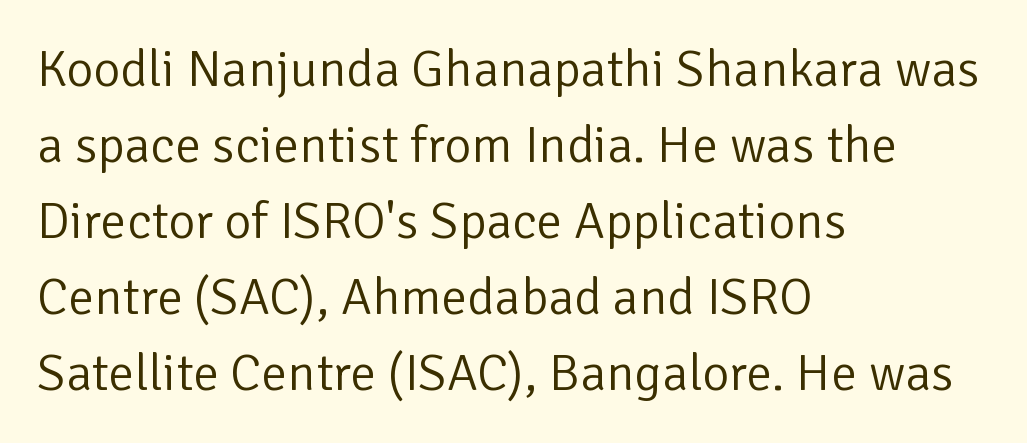
Q: Is the text bold? A: No.
Q: Is the text italic (slanted)? A: No, it is upright.
Q: Is the typeface a serif or a sans-serif typeface? A: Sans-serif.
Q: Is the text underlined? A: No.
Q: How is the paragraph aligned? A: Left-aligned.
Q: Is the spacing between letters normal or unusually wide? A: Normal.
Q: Is the spacing between lines tight, normal or loose? A: Normal.
Q: Width (condensed, normal, or wide)? A: Normal.
Q: Stroke contrast? A: Low.
Q: x-height? A: Medium.
Q: Monospaced? A: No.
